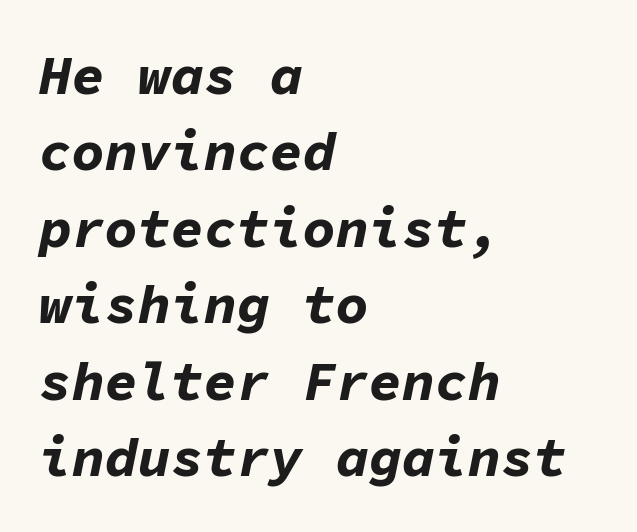
The image shows 55 px bold type, italic (leaning right), monospaced; set left-aligned, normal line spacing (1.39x), normal letter spacing, not underlined; low stroke contrast and a medium x-height.
